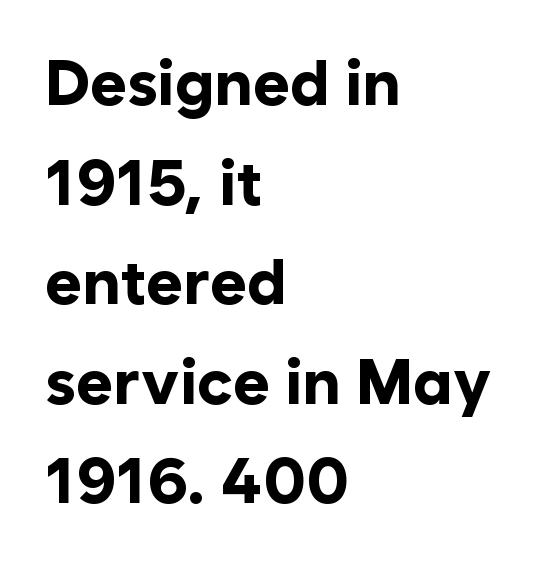
{"serif": "no", "italic": "no", "bold": "yes", "weight": "bold", "width": "normal", "stroke_contrast": "low", "x_height": "medium", "monospaced": "no", "underline": "no", "align": "left", "line_spacing": "normal", "line_spacing_ratio": 1.58, "letter_spacing": "normal", "letter_spacing_em": 0.0, "glyph_px": 63}
